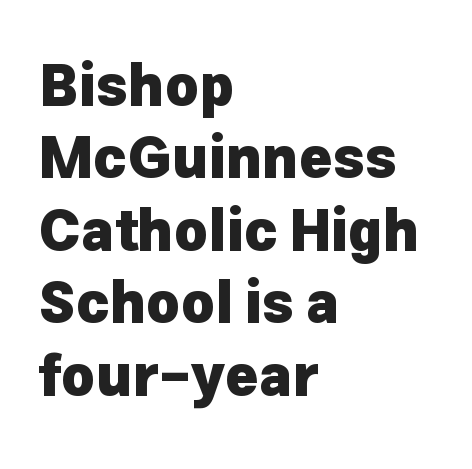
Q: Is the text bold? A: Yes.
Q: Is the text italic (slanted)? A: No, it is upright.
Q: Is the typeface a serif or a sans-serif typeface? A: Sans-serif.
Q: Is the text underlined? A: No.
Q: How is the paragraph aligned? A: Left-aligned.
Q: Is the spacing between letters normal or unusually wide? A: Normal.
Q: Is the spacing between lines tight, normal or loose? A: Normal.
Q: Width (condensed, normal, or wide)? A: Normal.
Q: Stroke contrast? A: Low.
Q: x-height? A: Medium.
Q: Monospaced? A: No.
